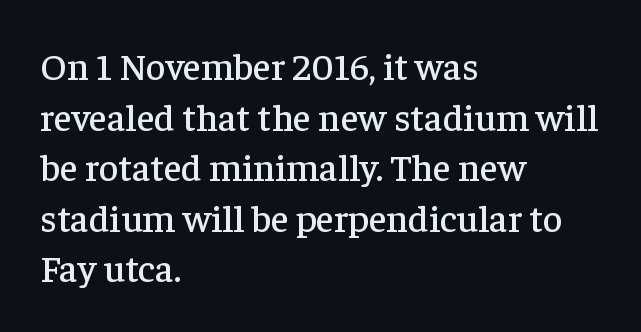
The space directly below the letters is spotless. Characters follow at the spacing the type designer built in. Regular leading. This is serif lettering, the kind often seen in printed books. Short and long lines alike share a common starting point at left.
